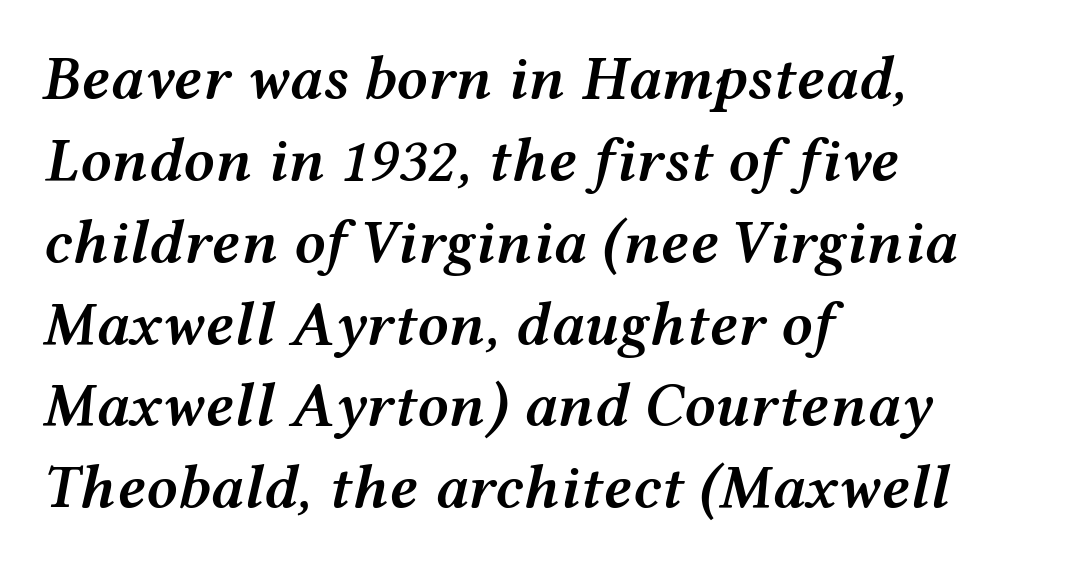
{"italic": "yes", "lean": "right", "slant_degrees": 12, "bold": "semi", "weight": "semibold", "width": "wide", "stroke_contrast": "medium", "x_height": "medium", "monospaced": "no", "underline": "no", "align": "left", "line_spacing": "normal", "line_spacing_ratio": 1.32, "letter_spacing": "normal", "letter_spacing_em": 0.0, "glyph_px": 62}
